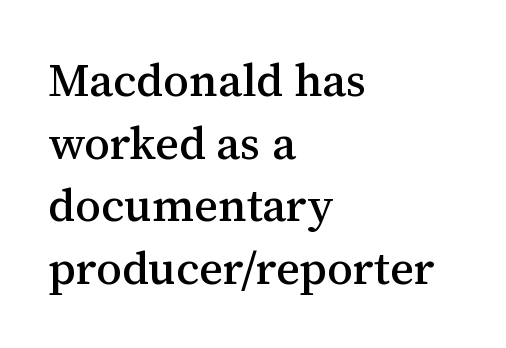
The image shows 46 px serif type, upright; set left-aligned, normal line spacing (1.36x), normal letter spacing, not underlined; medium stroke contrast and a medium x-height.
